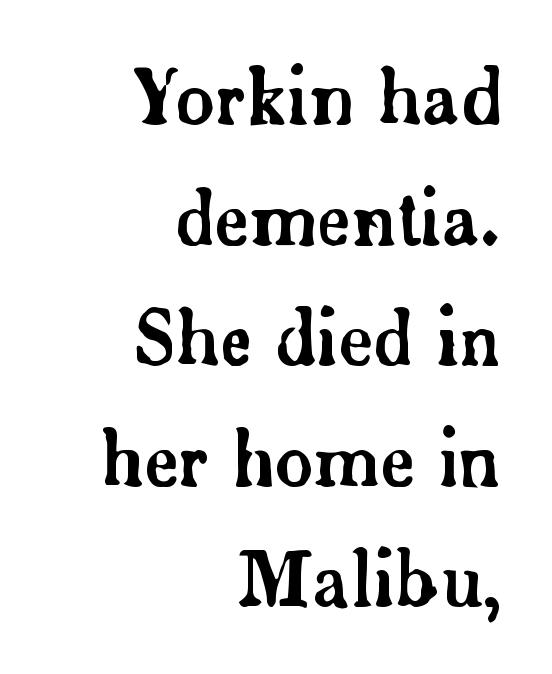
Glance below the letters and you will spot only blank space. Every character sits straight up, as roman type does. One-word summary of the alignment: right. The passage shown is typeset with a serif family.
